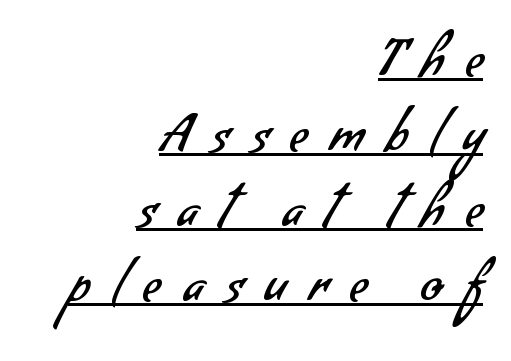
Q: Is the text bold? A: No.
Q: Is the typeface a serif or a sans-serif typeface? A: Sans-serif.
Q: Is the text underlined? A: Yes.
Q: How is the paragraph aligned? A: Right-aligned.
Q: Is the spacing between letters normal or unusually wide? A: Unusually wide.
Q: Is the spacing between lines tight, normal or loose? A: Normal.
Q: Width (condensed, normal, or wide)? A: Normal.
Q: Stroke contrast? A: Low.
Q: x-height? A: Small.
Q: Monospaced? A: No.
